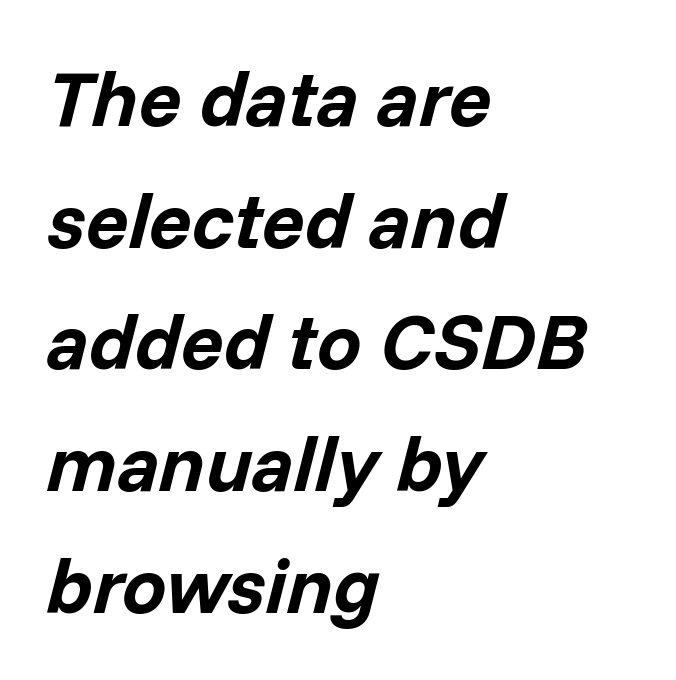
Q: Is the text bold? A: Yes.
Q: Is the text italic (slanted)? A: Yes, it leans right by about 14 degrees.
Q: Is the text underlined? A: No.
Q: How is the paragraph aligned? A: Left-aligned.
Q: Is the spacing between letters normal or unusually wide? A: Normal.
Q: Is the spacing between lines tight, normal or loose? A: Normal.
Q: Width (condensed, normal, or wide)? A: Normal.
Q: Stroke contrast? A: Low.
Q: x-height? A: Medium.
Q: Monospaced? A: No.
